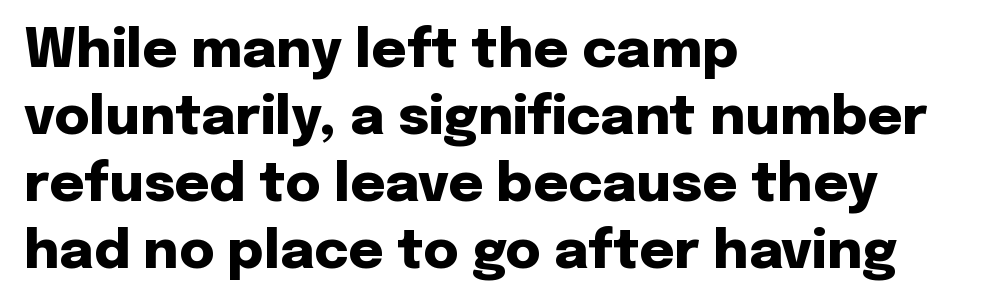
The image shows 54 px heavy sans-serif type, upright; set left-aligned, line spacing 1.24x, normal letter spacing, not underlined; low stroke contrast and a medium x-height.
